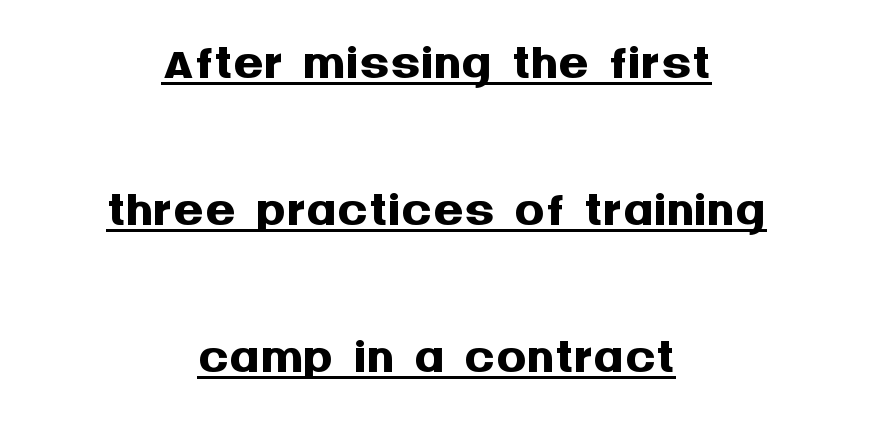
Q: Is the text bold? A: Yes.
Q: Is the text italic (slanted)? A: No, it is upright.
Q: Is the typeface a serif or a sans-serif typeface? A: Sans-serif.
Q: Is the text underlined? A: Yes.
Q: How is the paragraph aligned? A: Centered.
Q: Is the spacing between letters normal or unusually wide? A: Normal.
Q: Is the spacing between lines tight, normal or loose? A: Loose.
Q: Width (condensed, normal, or wide)? A: Normal.
Q: Stroke contrast? A: Medium.
Q: x-height? A: Large.
Q: Monospaced? A: No.
